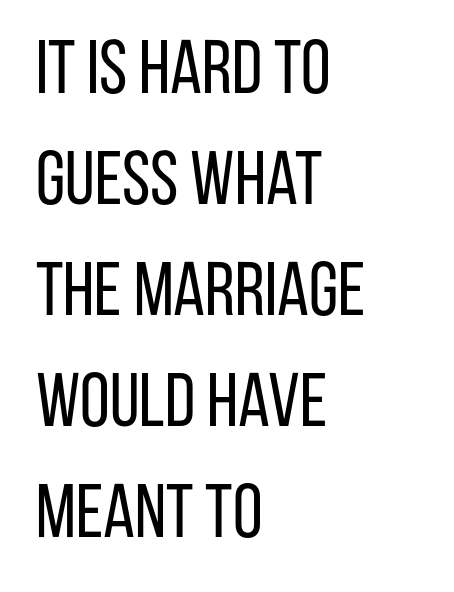
{"serif": "no", "italic": "no", "bold": "no", "weight": "regular", "width": "condensed", "stroke_contrast": "low", "x_height": "large", "monospaced": "no", "underline": "no", "align": "left", "line_spacing": "normal", "line_spacing_ratio": 1.46, "letter_spacing": "normal", "letter_spacing_em": 0.0, "glyph_px": 76}
